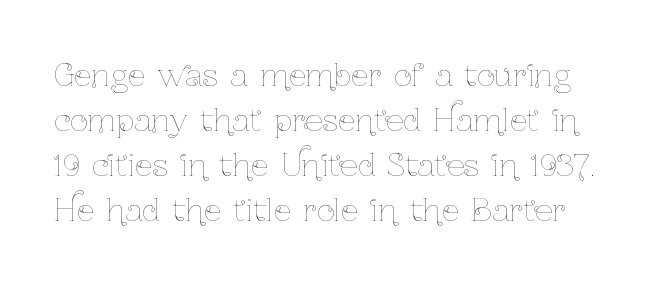
{"italic": "no", "bold": "no", "weight": "thin", "width": "condensed", "stroke_contrast": "low", "x_height": "medium", "monospaced": "no", "underline": "no", "line_spacing": "normal", "line_spacing_ratio": 1.45, "letter_spacing": "normal", "letter_spacing_em": 0.0, "glyph_px": 31}
